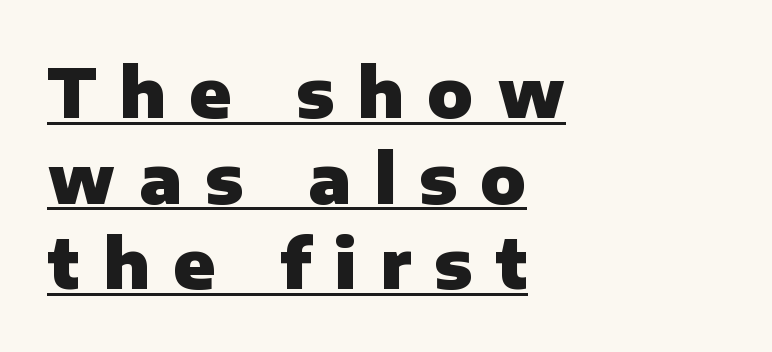
The image shows 68 px heavy sans-serif type, upright; set left-aligned, normal line spacing (1.26x), unusually wide letter spacing (+0.34 em), underlined; low stroke contrast and a medium x-height.
